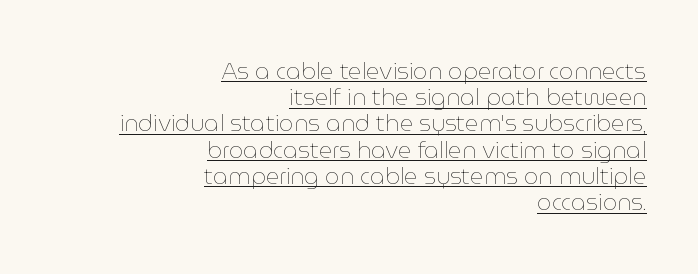
{"italic": "no", "bold": "no", "underline": "yes", "align": "right", "line_spacing": "tight", "line_spacing_ratio": 1.14, "letter_spacing": "normal", "letter_spacing_em": 0.0, "glyph_px": 23}
